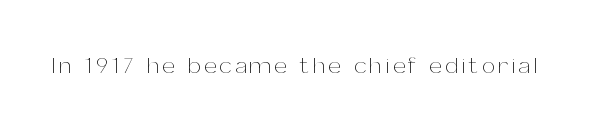
The image shows 23 px text type, upright; set not underlined.
